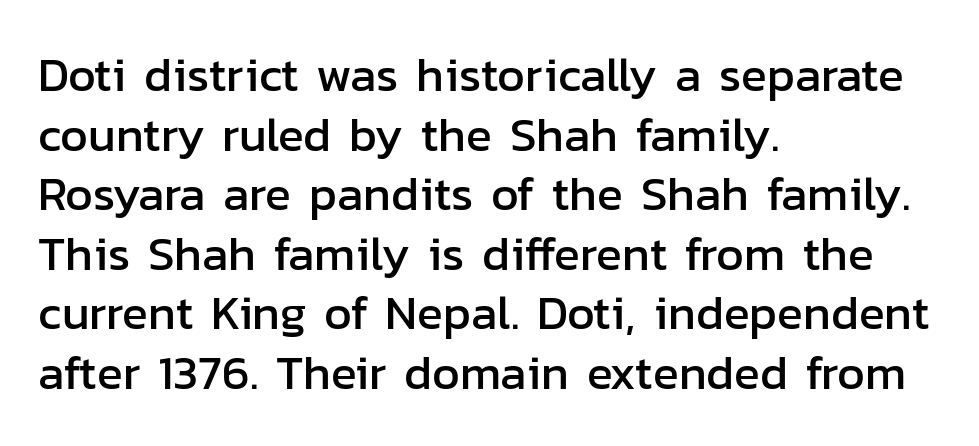
This rendering features lettering with no underline. Italic? Not at all — the glyphs are vertical. You could not count columns in this text — the font is proportionally spaced. The lines are quadded left. In terms of letterform style, serifs are entirely absent. Tracking value appears to be zero — textbook default spacing.
